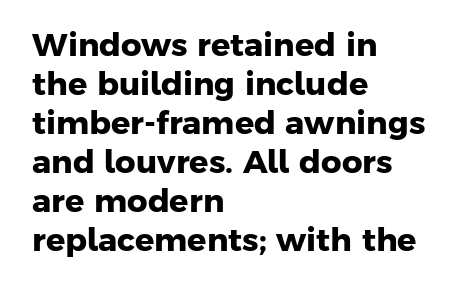
Students, this is bold: see how much ink each stroke carries. Nope, no serifs anywhere on these letters. Typeset ragged right — the left edge is the straight one. Compared with typical body copy, the letter spacing here is the same. Is this a fixed-width face? No — the glyphs have proportional, varying widths. Honestly, there is no underline to notice here at all.
